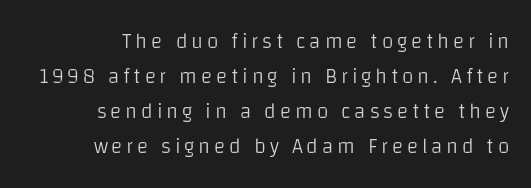
The image shows 21 px text type, upright; set right-aligned, normal line spacing (1.66x), not underlined.
